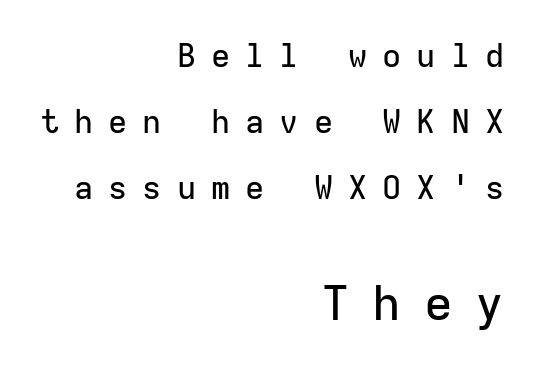
{"serif": "no", "italic": "no", "width": "normal", "stroke_contrast": "low", "x_height": "medium", "monospaced": "yes", "underline": "no", "align": "right", "line_spacing": "loose", "line_spacing_ratio": 2.07, "letter_spacing": "wide", "letter_spacing_em": 0.47, "larger_block": "second", "size_ratio": 1.5, "glyph_px": 48}
